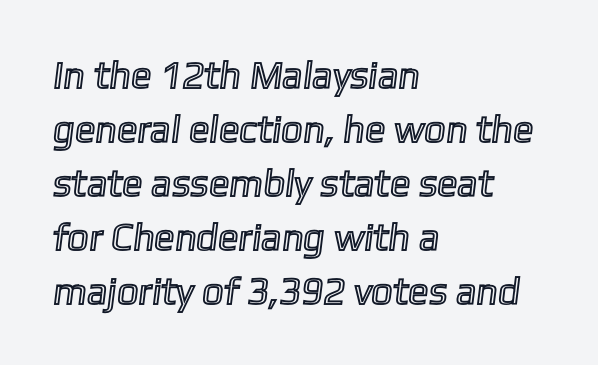
Q: Is the text underlined? A: No.
Q: How is the paragraph aligned? A: Left-aligned.
Q: Is the spacing between letters normal or unusually wide? A: Normal.
Q: Is the spacing between lines tight, normal or loose? A: Normal.
Q: Width (condensed, normal, or wide)? A: Normal.
Q: x-height? A: Medium.
Q: Monospaced? A: No.
